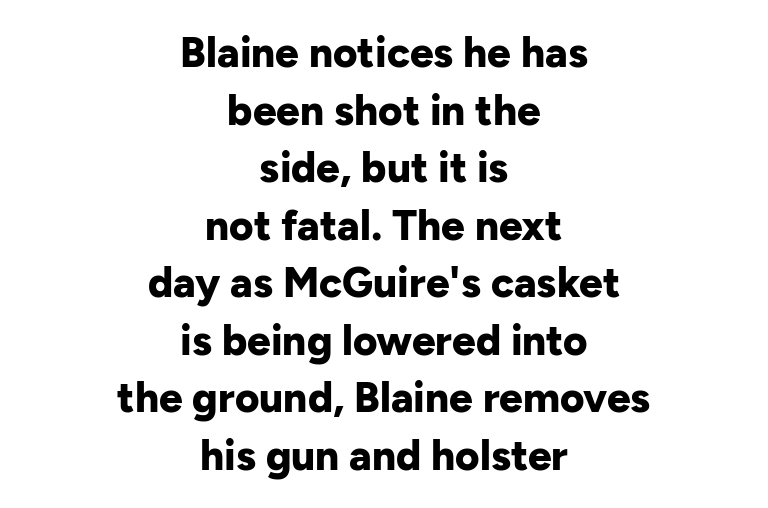
The image shows 42 px bold sans-serif type, upright; set centered, normal line spacing (1.37x), normal letter spacing, not underlined; low stroke contrast and a medium x-height.
